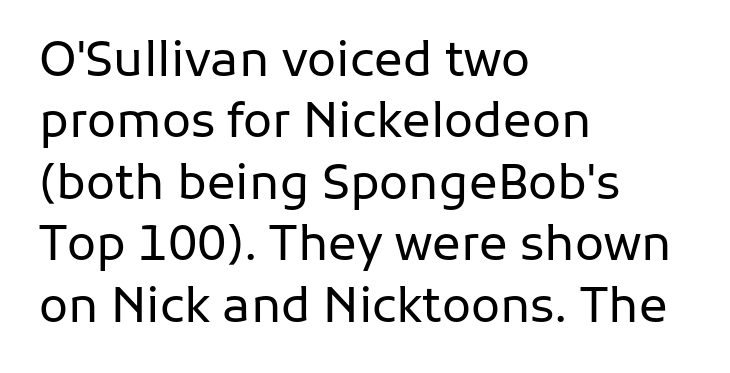
The image shows 48 px regular-weight sans-serif type, upright; set left-aligned, normal line spacing (1.28x), normal letter spacing, not underlined; low stroke contrast and a medium x-height.
